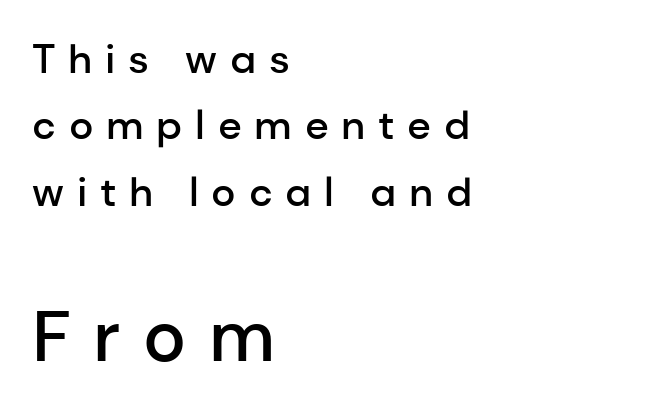
Beneath every word, the page is bare. The rendering uses natural spacing where letterforms have individual widths. A typesetter would label this face a sans. The lines are quadded left. Which of the two is more prominent by size? The second, at the bottom. Normally led — the rows are evenly, conventionally spaced.
